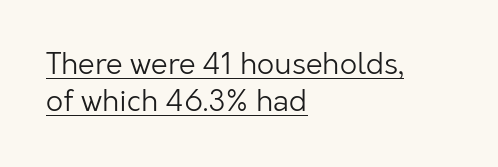
The ragged edge is on the right, which tells us the setting is flush left. Stroke thickness stays within the range of a standard reading face or lighter. Do the characters align in a grid? No, the font is proportional. Classification — sans serif.
